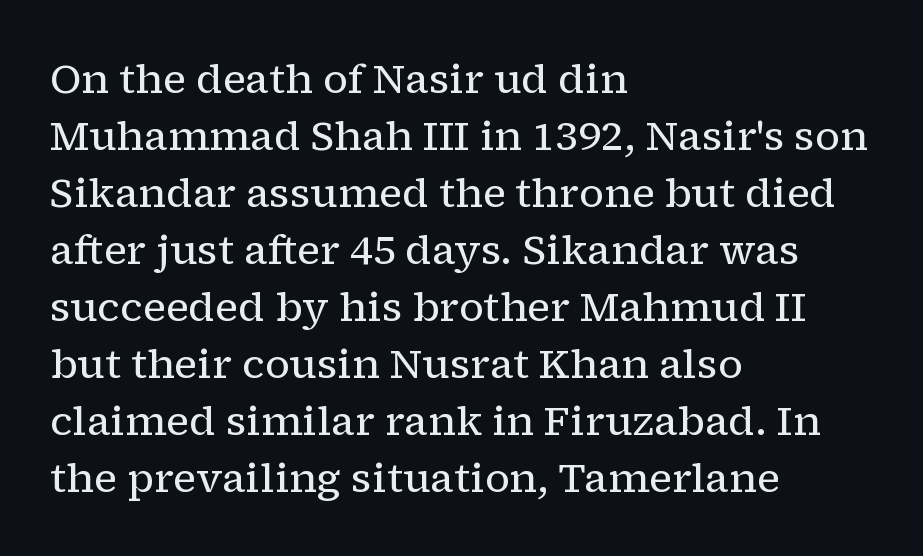
Q: Is the text bold? A: No.
Q: Is the text italic (slanted)? A: No, it is upright.
Q: Is the typeface a serif or a sans-serif typeface? A: Serif.
Q: Is the text underlined? A: No.
Q: How is the paragraph aligned? A: Left-aligned.
Q: Is the spacing between letters normal or unusually wide? A: Normal.
Q: Is the spacing between lines tight, normal or loose? A: Normal.
Q: Width (condensed, normal, or wide)? A: Normal.
Q: Stroke contrast? A: Low.
Q: x-height? A: Medium.
Q: Monospaced? A: No.
